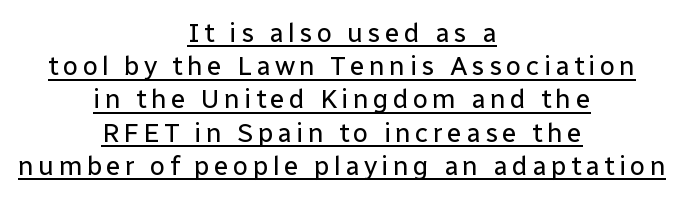
{"italic": "no", "bold": "no", "underline": "yes", "align": "center", "line_spacing_ratio": 1.23, "glyph_px": 27}
